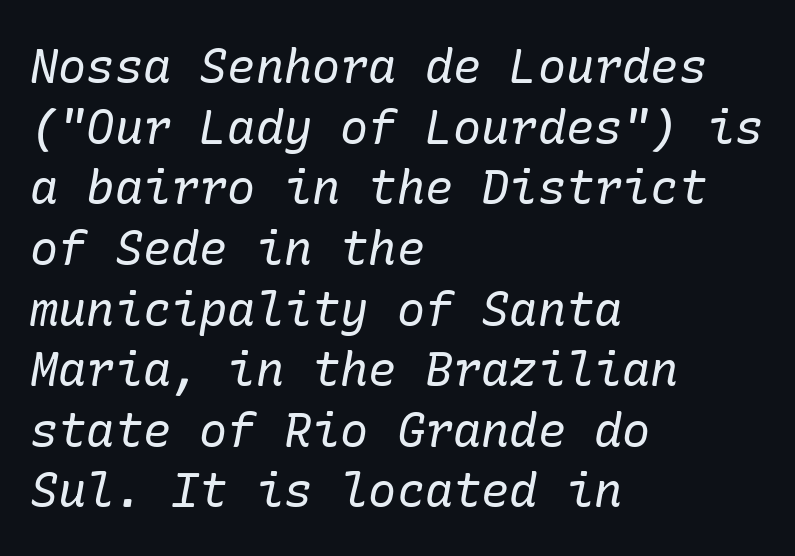
{"italic": "yes", "lean": "right", "slant_degrees": 10, "bold": "no", "weight": "regular", "width": "normal", "stroke_contrast": "low", "x_height": "medium", "underline": "no", "align": "left", "line_spacing": "normal", "line_spacing_ratio": 1.29, "letter_spacing": "normal", "letter_spacing_em": 0.0, "glyph_px": 47}
